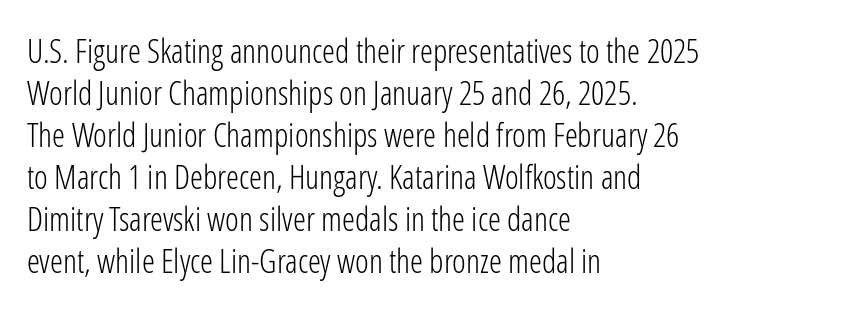
{"serif": "no", "italic": "no", "bold": "no", "weight": "light", "width": "condensed", "stroke_contrast": "low", "x_height": "medium", "monospaced": "no", "underline": "no", "align": "left", "line_spacing": "normal", "line_spacing_ratio": 1.27, "letter_spacing": "normal", "letter_spacing_em": 0.0, "glyph_px": 33}
